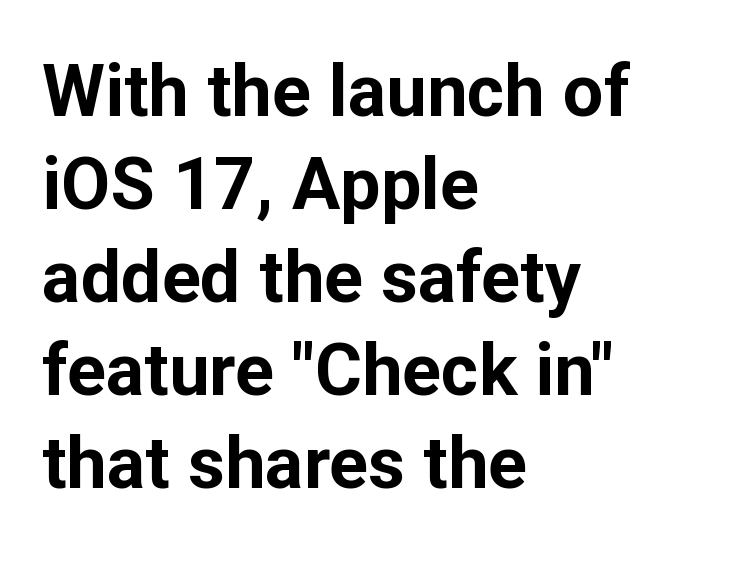
Q: Is the text bold? A: Yes.
Q: Is the text italic (slanted)? A: No, it is upright.
Q: Is the typeface a serif or a sans-serif typeface? A: Sans-serif.
Q: Is the text underlined? A: No.
Q: How is the paragraph aligned? A: Left-aligned.
Q: Is the spacing between letters normal or unusually wide? A: Normal.
Q: Is the spacing between lines tight, normal or loose? A: Normal.
Q: Width (condensed, normal, or wide)? A: Normal.
Q: Stroke contrast? A: Low.
Q: x-height? A: Medium.
Q: Monospaced? A: No.
